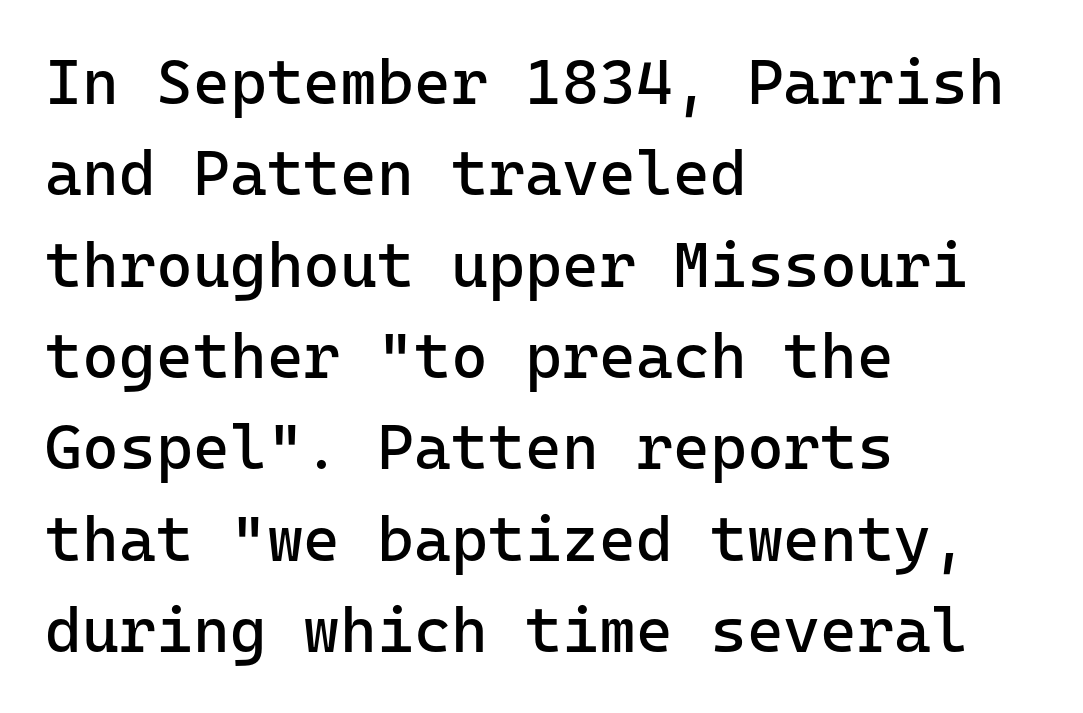
Q: Is the text bold? A: No.
Q: Is the text italic (slanted)? A: No, it is upright.
Q: Is the typeface a serif or a sans-serif typeface? A: Sans-serif.
Q: Is the text underlined? A: No.
Q: How is the paragraph aligned? A: Left-aligned.
Q: Is the spacing between letters normal or unusually wide? A: Normal.
Q: Is the spacing between lines tight, normal or loose? A: Normal.
Q: Width (condensed, normal, or wide)? A: Normal.
Q: Stroke contrast? A: Low.
Q: x-height? A: Medium.
Q: Monospaced? A: Yes.
